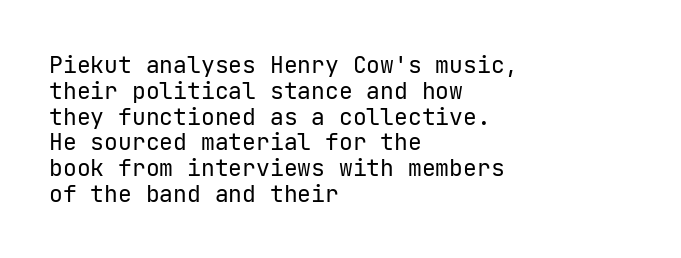
If you drew a ruler down the left edge, every line would touch it. Check under the words: just untouched page. The font is comparable to plain body text, perhaps lighter. The letters stand upright; this is a roman face.
